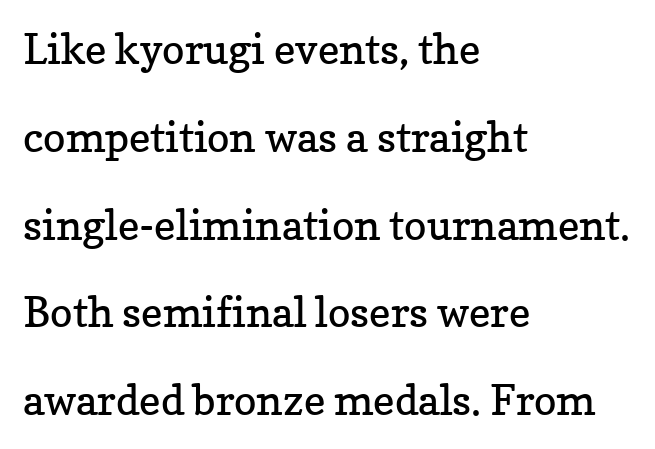
Q: Is the text bold? A: No.
Q: Is the text italic (slanted)? A: No, it is upright.
Q: Is the typeface a serif or a sans-serif typeface? A: Serif.
Q: Is the text underlined? A: No.
Q: How is the paragraph aligned? A: Left-aligned.
Q: Is the spacing between letters normal or unusually wide? A: Normal.
Q: Is the spacing between lines tight, normal or loose? A: Loose.
Q: Width (condensed, normal, or wide)? A: Normal.
Q: Stroke contrast? A: Low.
Q: x-height? A: Medium.
Q: Monospaced? A: No.
